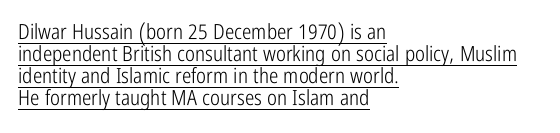
The image shows 21 px text type, upright; set left-aligned, tight line spacing (1.05x), normal letter spacing, underlined.
